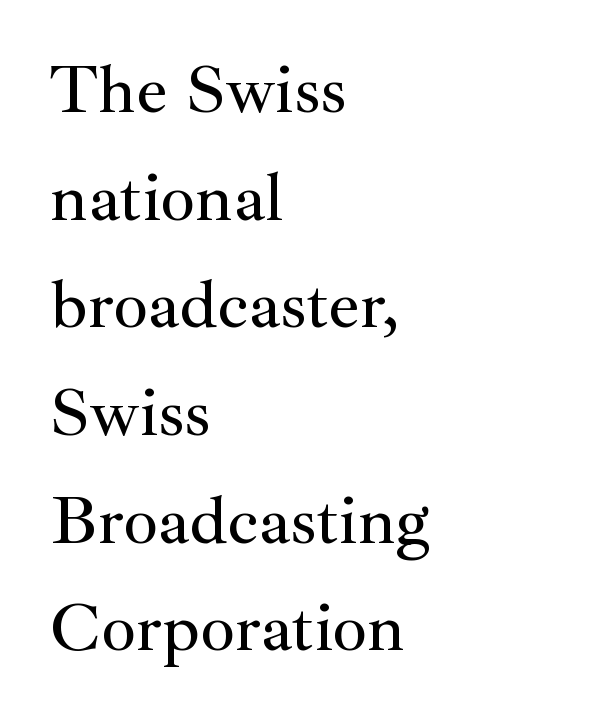
Notice how the passage keeps a crisp vertical edge on the left only. Rows of type keep a routine distance in the vertical direction. Do the characters align in a grid? No, the font is proportional. Each word holds together tightly as a unit, with standard inter-letter gaps. This sample uses an upright cut, with every glyph sitting square on the baseline.
